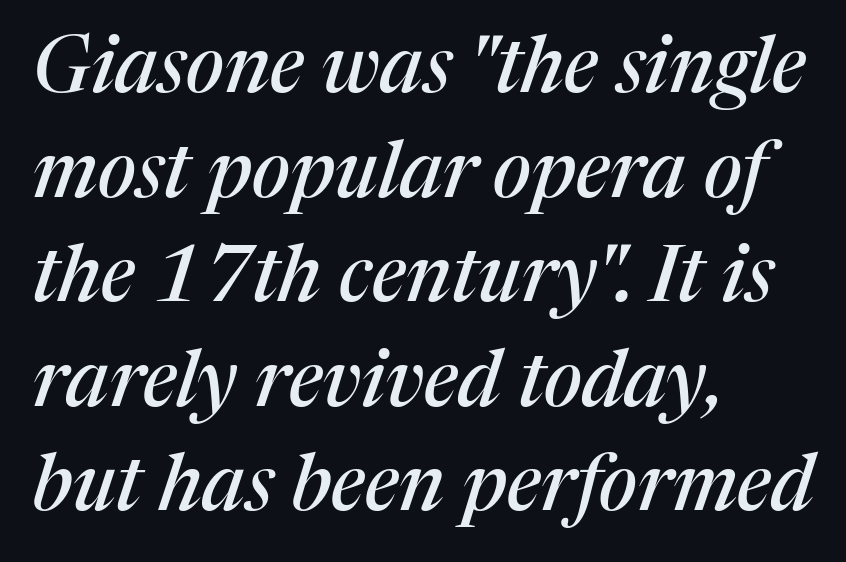
Q: Is the text italic (slanted)? A: Yes, it leans right by about 17 degrees.
Q: Is the typeface a serif or a sans-serif typeface? A: Serif.
Q: Is the text underlined? A: No.
Q: How is the paragraph aligned? A: Left-aligned.
Q: Is the spacing between letters normal or unusually wide? A: Normal.
Q: Is the spacing between lines tight, normal or loose? A: Normal.
Q: Width (condensed, normal, or wide)? A: Normal.
Q: Stroke contrast? A: Medium.
Q: x-height? A: Medium.
Q: Monospaced? A: No.
